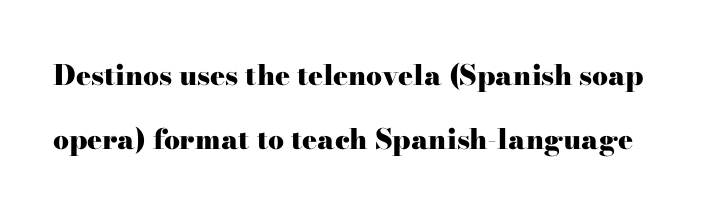
The image shows 28 px heavy, wide serif type, upright; set loose line spacing (2.3x), normal letter spacing, not underlined; high stroke contrast and a small x-height.
